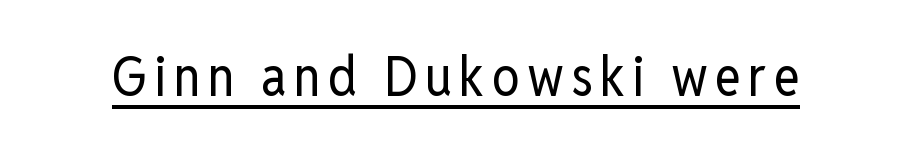
{"serif": "no", "italic": "no", "bold": "no", "weight": "regular", "width": "condensed", "stroke_contrast": "low", "x_height": "medium", "monospaced": "no", "underline": "yes", "glyph_px": 55}
